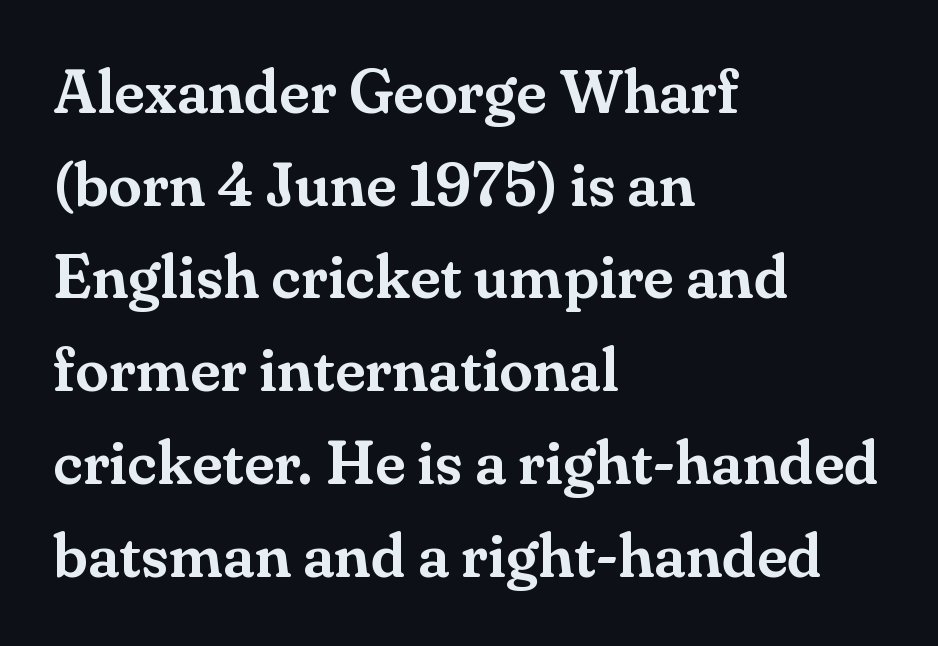
The image shows 61 px serif type, upright; set left-aligned, normal line spacing (1.52x), normal letter spacing, not underlined; medium stroke contrast and a small x-height.
